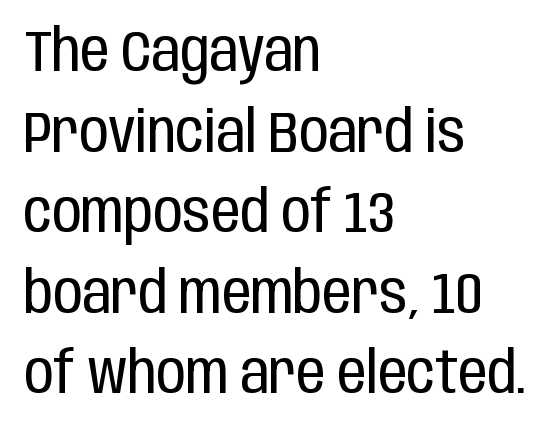
This sample uses plain, unmodified letter spacing. The passage is arranged the way most books set body copy — flush left. Lines of text with bare space underneath. The axis of the letterforms is exactly vertical.
